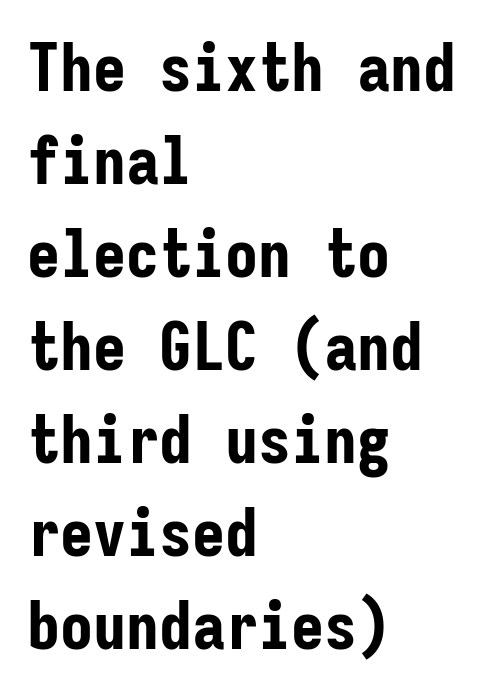
{"serif": "no", "italic": "no", "bold": "yes", "weight": "bold", "width": "condensed", "stroke_contrast": "low", "x_height": "medium", "monospaced": "yes", "underline": "no", "align": "left", "line_spacing": "normal", "line_spacing_ratio": 1.41, "letter_spacing": "normal", "letter_spacing_em": 0.0, "glyph_px": 66}
